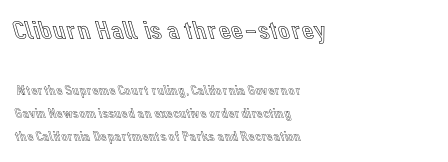
Horizontal alignment here is leftward, the default for most running prose. Here the first block reads like a headline and the second like body copy. Type without underlining.
